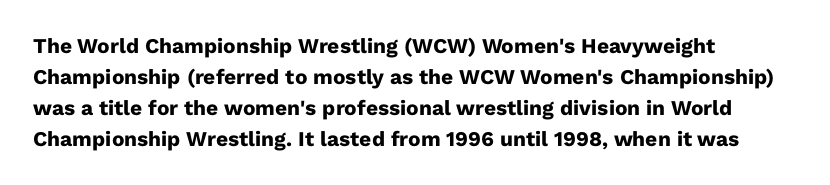
The image shows 21 px bold type, upright; set left-aligned, normal line spacing (1.47x), normal letter spacing, not underlined.
